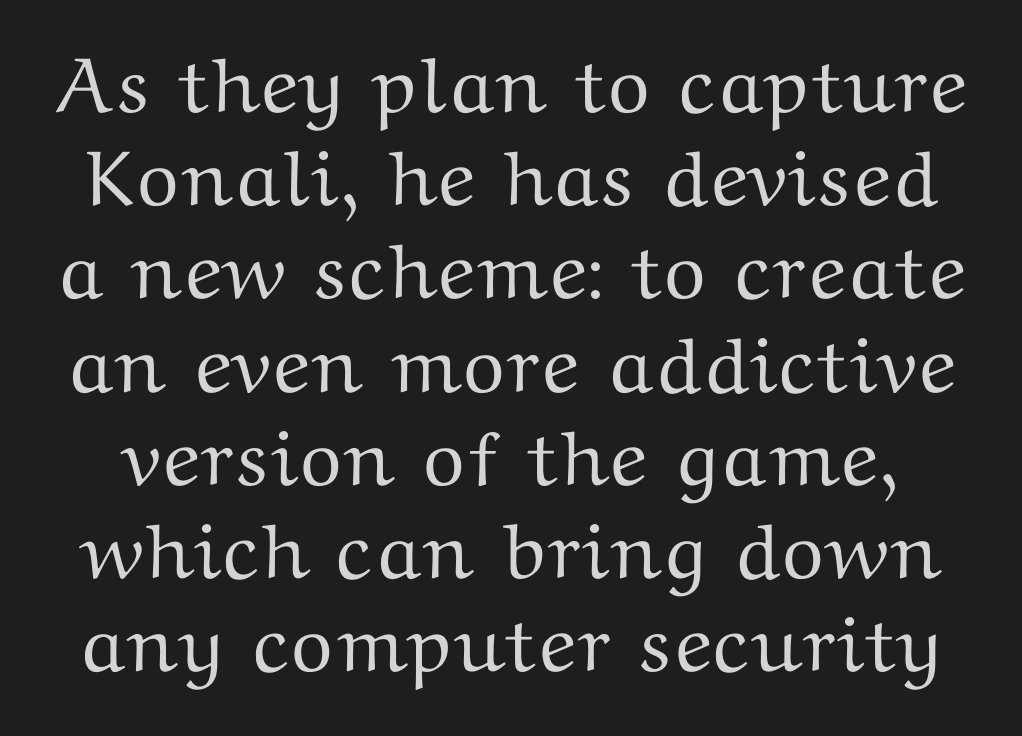
The image shows 79 px wide serif type, upright; set line spacing 1.18x, normal letter spacing, not underlined; medium stroke contrast and a medium x-height.
